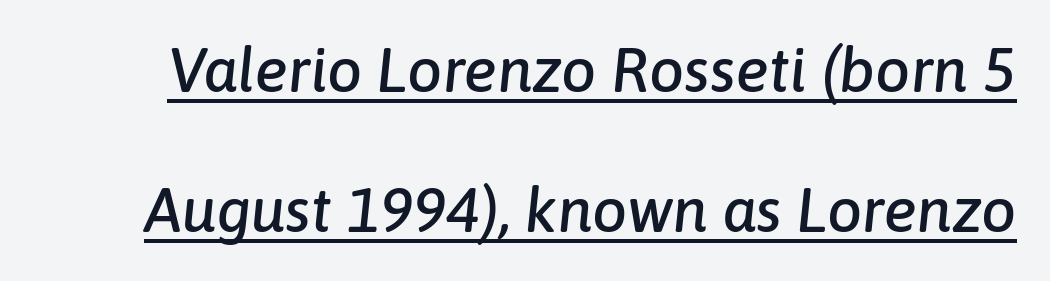
Q: Is the text italic (slanted)? A: Yes, it leans right by about 6 degrees.
Q: Is the text underlined? A: Yes.
Q: Is the spacing between letters normal or unusually wide? A: Normal.
Q: Is the spacing between lines tight, normal or loose? A: Loose.
Q: Width (condensed, normal, or wide)? A: Normal.
Q: Stroke contrast? A: Low.
Q: x-height? A: Medium.
Q: Monospaced? A: No.
